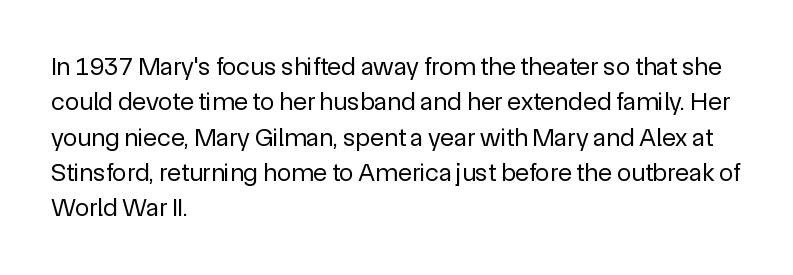
Q: Is the text bold? A: No.
Q: Is the text italic (slanted)? A: No, it is upright.
Q: Is the text underlined? A: No.
Q: How is the paragraph aligned? A: Left-aligned.
Q: Is the spacing between letters normal or unusually wide? A: Normal.
Q: Is the spacing between lines tight, normal or loose? A: Normal.
